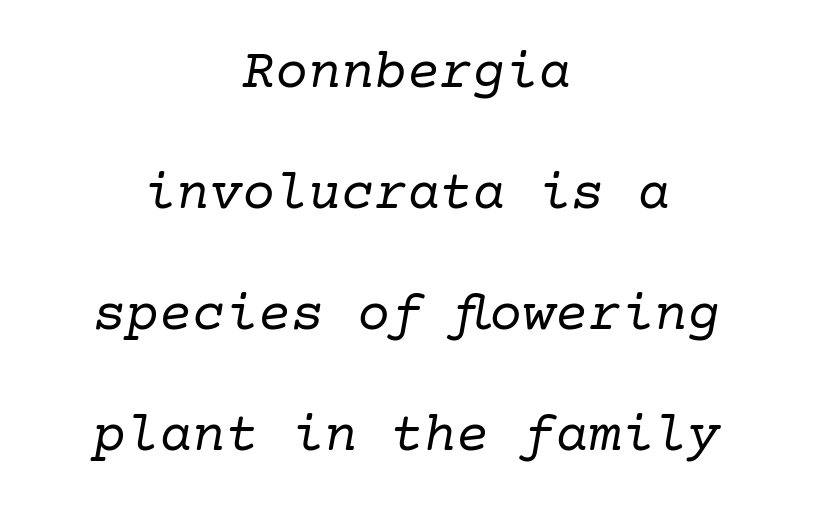
{"serif": "yes", "italic": "yes", "lean": "right", "slant_degrees": 10, "bold": "no", "weight": "regular", "width": "normal", "stroke_contrast": "low", "x_height": "medium", "underline": "no", "align": "center", "line_spacing": "loose", "line_spacing_ratio": 2.2, "letter_spacing": "normal", "letter_spacing_em": 0.0, "glyph_px": 55}
